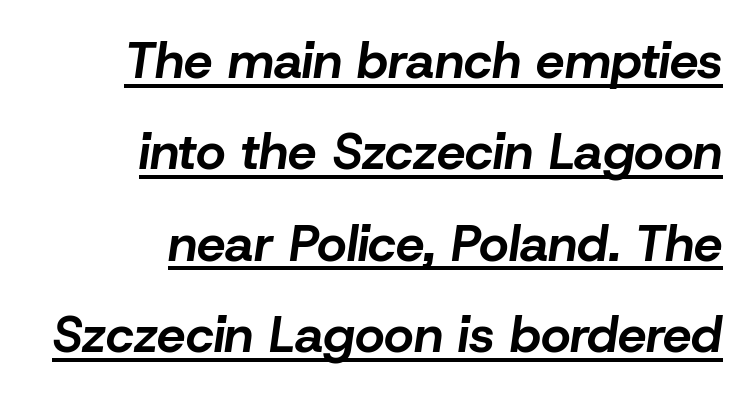
Q: Is the text bold? A: Yes.
Q: Is the text italic (slanted)? A: Yes, it leans right by about 8 degrees.
Q: Is the text underlined? A: Yes.
Q: How is the paragraph aligned? A: Right-aligned.
Q: Is the spacing between letters normal or unusually wide? A: Normal.
Q: Width (condensed, normal, or wide)? A: Normal.
Q: Stroke contrast? A: Low.
Q: x-height? A: Medium.
Q: Monospaced? A: No.
